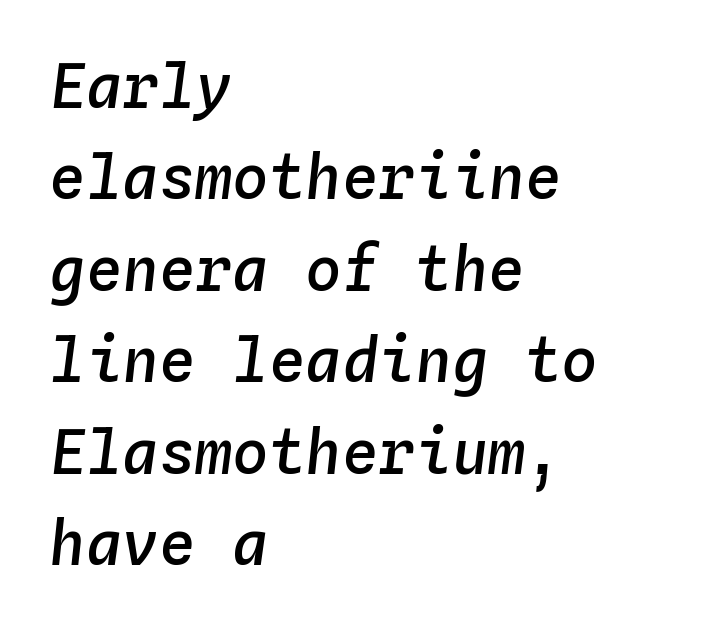
{"italic": "yes", "lean": "right", "slant_degrees": 4, "bold": "semi", "weight": "semibold", "width": "normal", "stroke_contrast": "low", "x_height": "medium", "monospaced": "yes", "underline": "no", "align": "left", "line_spacing": "normal", "line_spacing_ratio": 1.5, "letter_spacing": "normal", "letter_spacing_em": 0.0, "glyph_px": 61}
